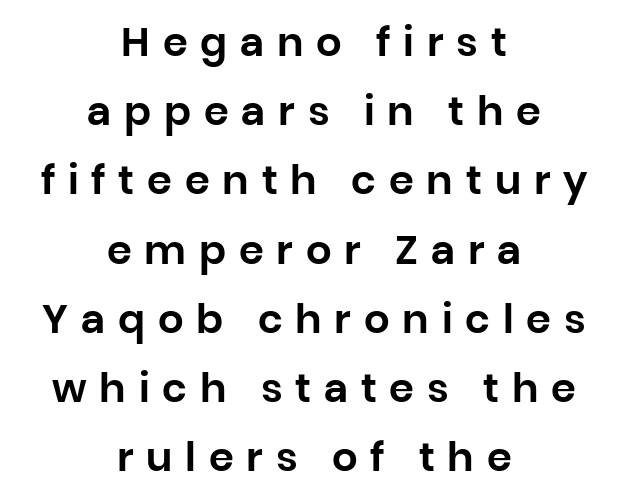
{"serif": "no", "italic": "no", "width": "normal", "stroke_contrast": "low", "x_height": "large", "monospaced": "no", "underline": "no", "align": "center", "line_spacing_ratio": 1.73, "letter_spacing": "wide", "letter_spacing_em": 0.32, "glyph_px": 40}
